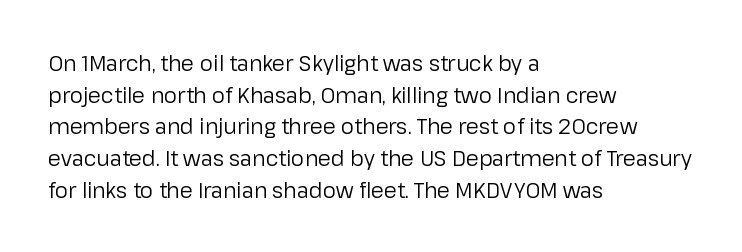
Style check: upright. Leftover space on each line is placed entirely after the last word. The rows are spaced the way most documents space them. The font is comparable to plain body text, perhaps lighter. Honestly, there is no underline to notice here at all. Nobody touched the tracking dial on this one.
